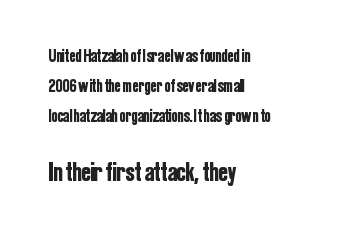
{"italic": "no", "underline": "no", "align": "left", "line_spacing": "normal", "line_spacing_ratio": 1.68, "letter_spacing": "normal", "letter_spacing_em": 0.0, "larger_block": "second", "size_ratio": 1.5, "glyph_px": 27}
